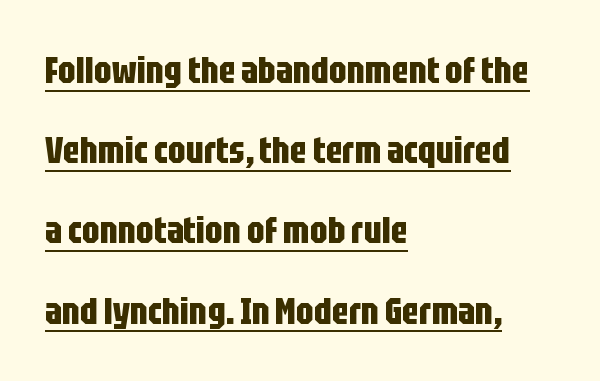
Q: Is the text bold? A: Yes.
Q: Is the text italic (slanted)? A: No, it is upright.
Q: Is the typeface a serif or a sans-serif typeface? A: Sans-serif.
Q: Is the text underlined? A: Yes.
Q: How is the paragraph aligned? A: Left-aligned.
Q: Is the spacing between letters normal or unusually wide? A: Normal.
Q: Is the spacing between lines tight, normal or loose? A: Loose.
Q: Width (condensed, normal, or wide)? A: Condensed.
Q: Stroke contrast? A: Low.
Q: x-height? A: Large.
Q: Monospaced? A: No.
